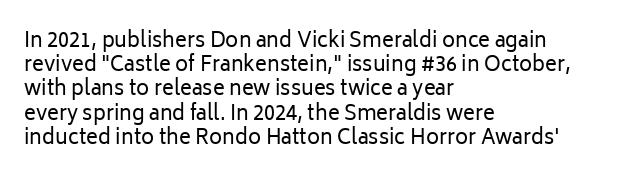
Q: Is the text bold? A: No.
Q: Is the text italic (slanted)? A: No, it is upright.
Q: Is the text underlined? A: No.
Q: How is the paragraph aligned? A: Left-aligned.
Q: Is the spacing between letters normal or unusually wide? A: Normal.
